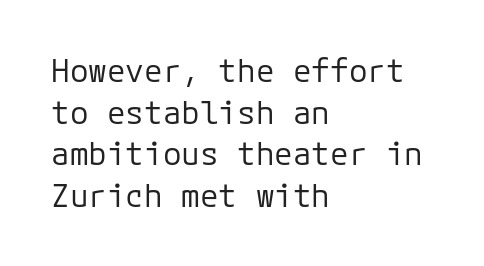
This sample is left-justified, so line endings fall wherever the words run out. Letters have the restrained weight of plain body copy at most. Characters follow at the spacing the type designer built in. In terms of letterform style, serifs are entirely absent. The lines sit at an ordinary, default distance from one another.
